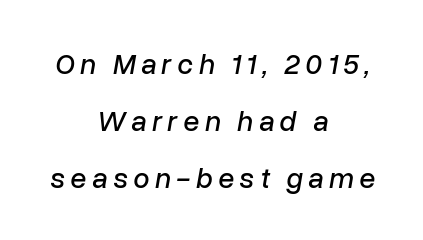
Horizontally, the lines are justified to the midpoint only. Interline gaps are noticeably wide in this sample. The foot of each line stays bare and open. Designer's note — italics engaged.
